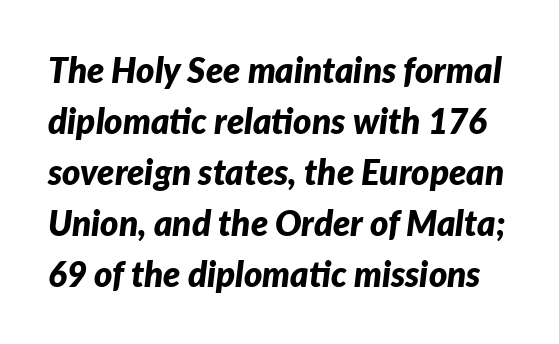
The image shows 35 px bold type, italic (leaning right); set normal line spacing (1.46x), normal letter spacing, not underlined; low stroke contrast and a medium x-height.
